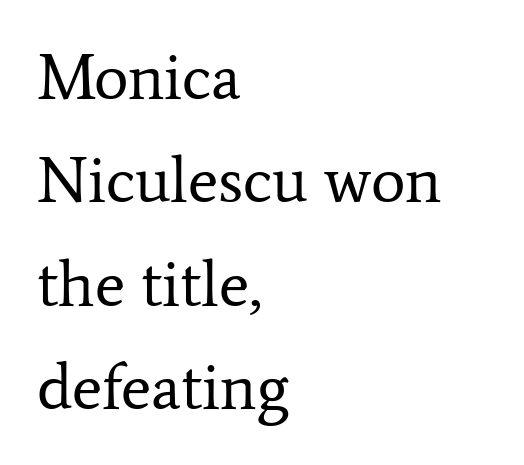
{"serif": "yes", "italic": "no", "bold": "no", "weight": "regular", "width": "normal", "stroke_contrast": "low", "x_height": "medium", "monospaced": "no", "underline": "no", "align": "left", "line_spacing": "normal", "line_spacing_ratio": 1.59, "letter_spacing": "normal", "letter_spacing_em": 0.0, "glyph_px": 65}
